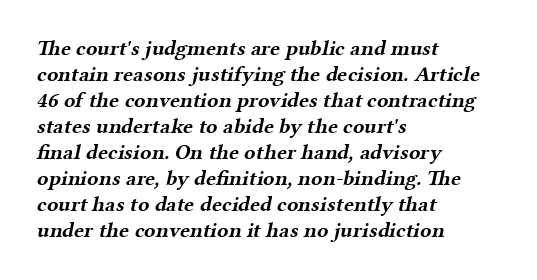
The image shows 21 px bold type; set left-aligned, line spacing 1.24x, normal letter spacing, not underlined.
